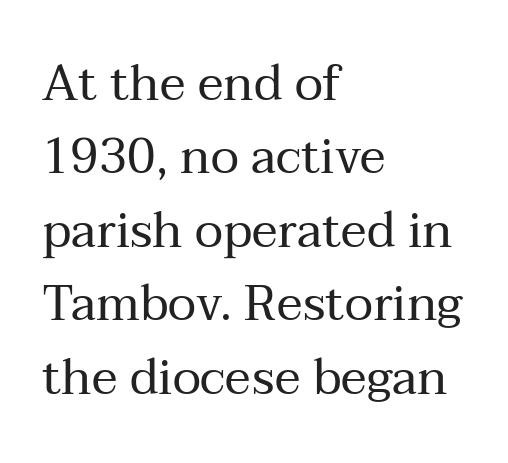
{"serif": "yes", "italic": "no", "bold": "no", "weight": "regular", "width": "normal", "stroke_contrast": "medium", "x_height": "medium", "monospaced": "no", "underline": "no", "align": "left", "line_spacing": "normal", "line_spacing_ratio": 1.5, "letter_spacing": "normal", "letter_spacing_em": 0.0, "glyph_px": 49}
